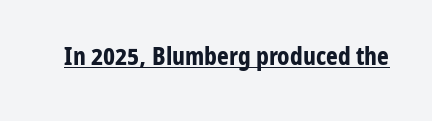
The face used here appears with an underline applied. Nope, not italic — everything's standing straight. This is heavy type, rendered in bold. Nobody touched the tracking dial on this one.
